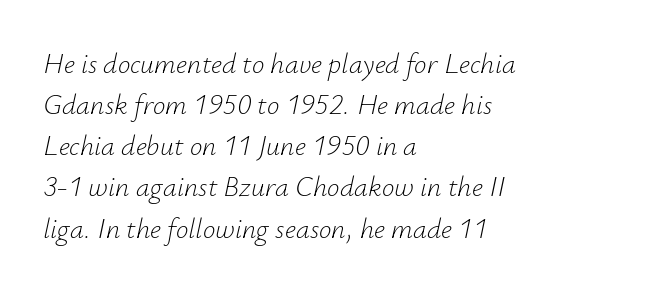
The image shows 28 px light type, italic (leaning right); set left-aligned, normal line spacing (1.47x), normal letter spacing, not underlined; low stroke contrast and a small x-height.
